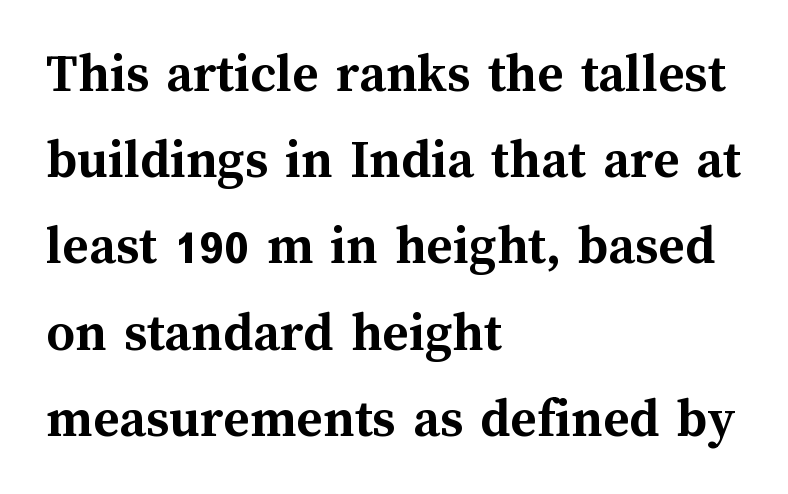
This block has exactly the height ordinary leading produces. This sample uses an upright cut, with every glyph sitting square on the baseline. Is this a fixed-width face? No — the glyphs have proportional, varying widths. A clean baseline with only descenders dipping below it. Each line starts at the same left margin while the right side varies. Glyph-to-glyph distance matches everyday printed text.
